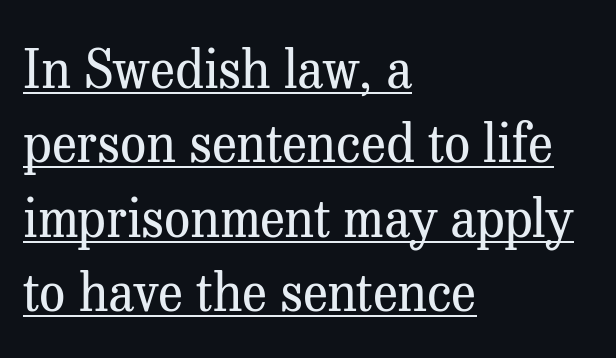
Q: Is the text bold? A: No.
Q: Is the text italic (slanted)? A: No, it is upright.
Q: Is the typeface a serif or a sans-serif typeface? A: Serif.
Q: Is the text underlined? A: Yes.
Q: How is the paragraph aligned? A: Left-aligned.
Q: Is the spacing between letters normal or unusually wide? A: Normal.
Q: Is the spacing between lines tight, normal or loose? A: Normal.
Q: Width (condensed, normal, or wide)? A: Normal.
Q: Stroke contrast? A: Medium.
Q: x-height? A: Medium.
Q: Monospaced? A: No.
